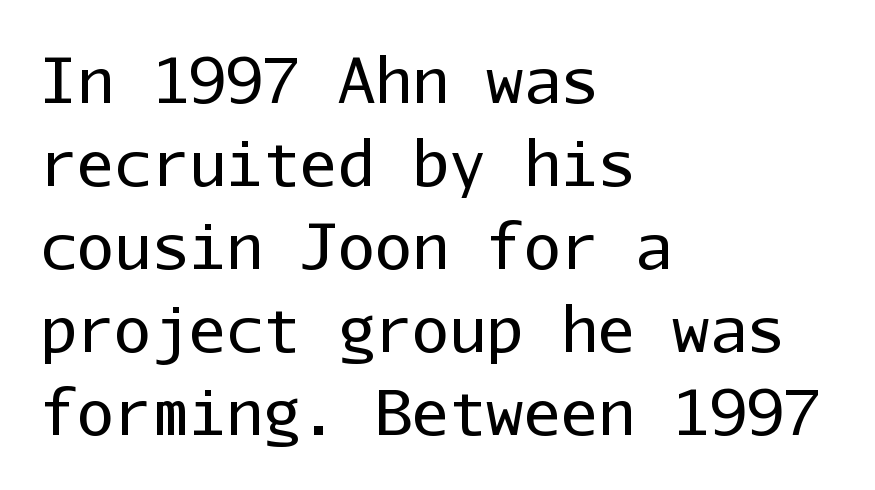
The image shows 62 px regular-weight sans-serif type, upright, monospaced; set left-aligned, normal line spacing (1.34x), normal letter spacing, not underlined; low stroke contrast and a medium x-height.
